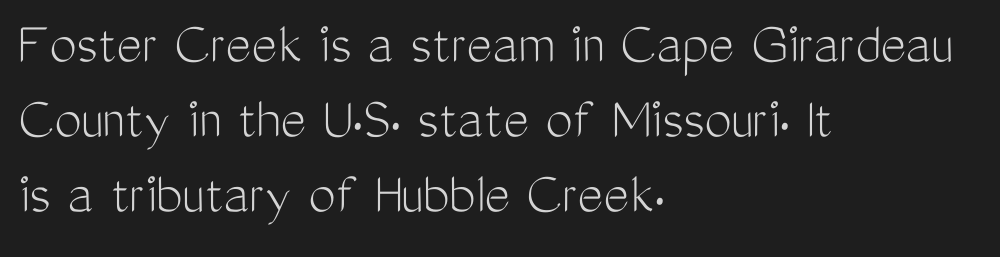
The text block is weighted toward the left margin, trailing off unevenly rightward. Weight: not bold — regular or lighter. Characters remain perfectly vertical along every line. Standard letterfit; no display-style spreading of the glyphs. You can tell from the bare stems that sans-serif type was used. Varying glyph widths throughout — classic text-font behaviour.
